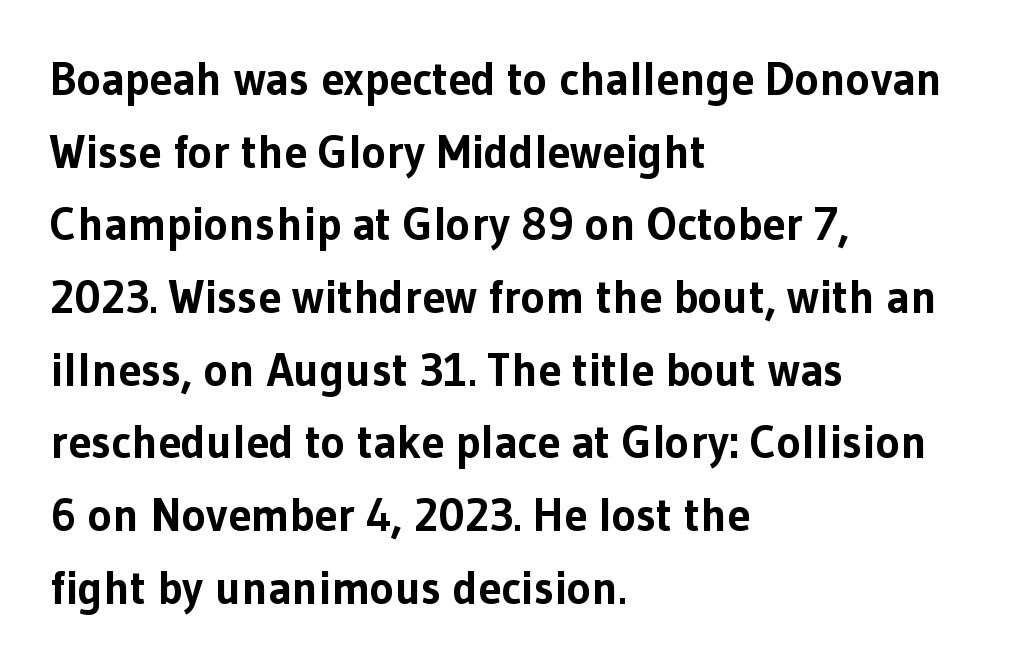
{"serif": "no", "italic": "no", "bold": "yes", "weight": "bold", "width": "normal", "stroke_contrast": "low", "x_height": "medium", "monospaced": "no", "underline": "no", "align": "left", "line_spacing": "normal", "line_spacing_ratio": 1.58, "letter_spacing": "normal", "letter_spacing_em": 0.0, "glyph_px": 46}
